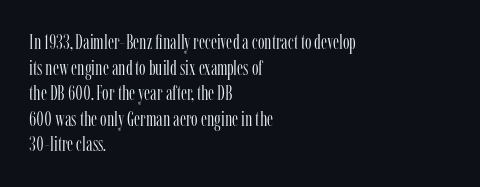
Does extra space separate the letters? No, they use regular spacing. The passage is arranged the way most books set body copy — flush left. The area under the type is left untouched. The face looks like a standard text weight, possibly lighter. Notice how the stems are strictly vertical — no italics here.
